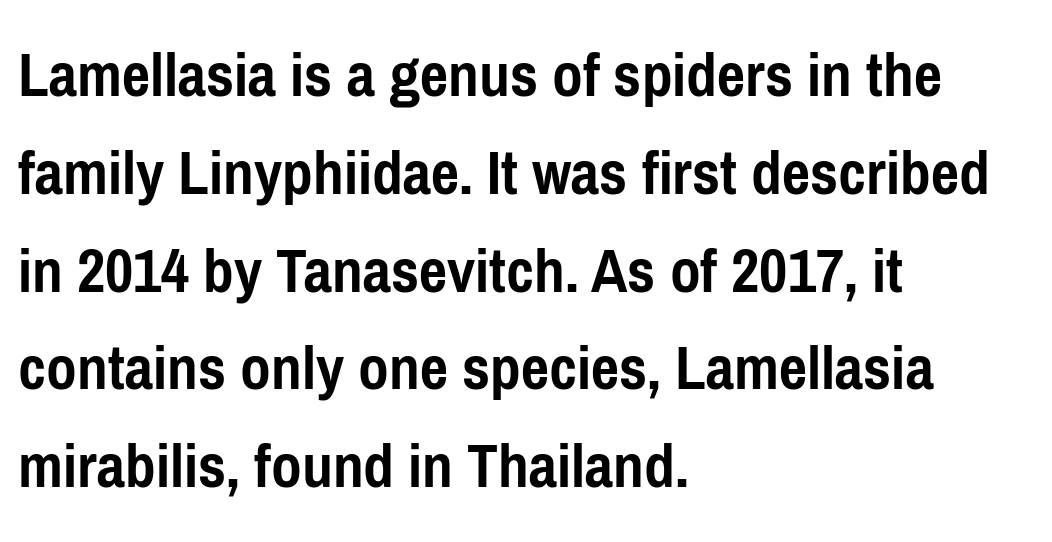
{"serif": "no", "italic": "no", "bold": "yes", "weight": "semibold", "width": "condensed", "stroke_contrast": "low", "x_height": "medium", "monospaced": "no", "underline": "no", "align": "left", "line_spacing": "normal", "line_spacing_ratio": 1.46, "letter_spacing": "normal", "letter_spacing_em": 0.0, "glyph_px": 67}
